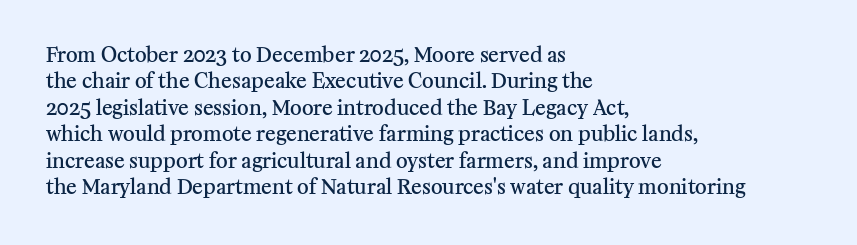
{"italic": "no", "bold": "semi", "underline": "no", "align": "left", "line_spacing": "normal", "line_spacing_ratio": 1.32, "letter_spacing": "normal", "letter_spacing_em": 0.0, "glyph_px": 20}
